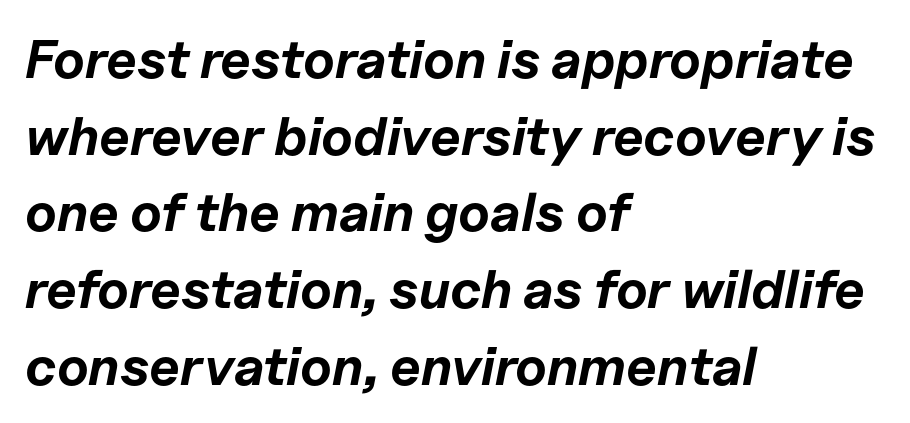
{"italic": "yes", "lean": "right", "slant_degrees": 11, "bold": "yes", "weight": "bold", "width": "normal", "stroke_contrast": "low", "x_height": "medium", "monospaced": "no", "underline": "no", "align": "left", "line_spacing": "normal", "line_spacing_ratio": 1.42, "letter_spacing": "normal", "letter_spacing_em": 0.0, "glyph_px": 54}
